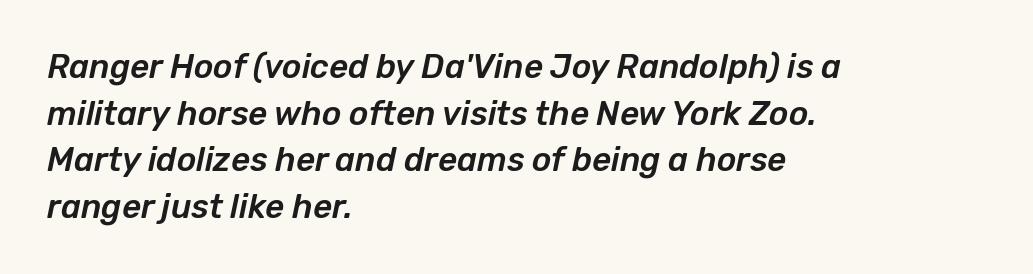
Observe the ordinary spacing: letters are neighbours, not strangers. The rendering anchors every line to the left-hand side. Check the space under the baseline: it is left empty. The passage shown is typed in a proportional face where columns would drift. The typography opts for an oblique posture over an upright one. A normal amount of white space separates one row of letters from the next.
